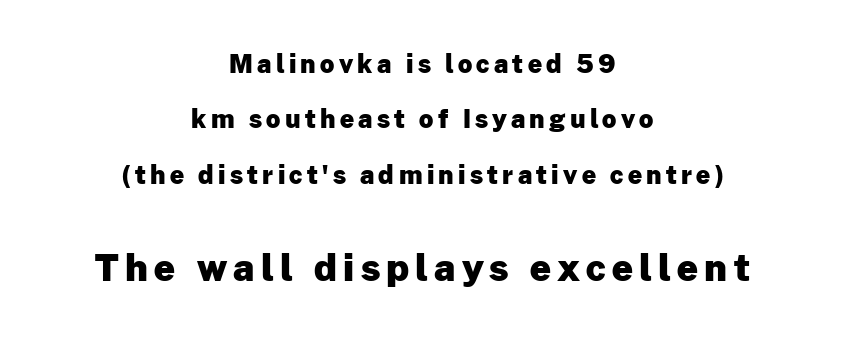
The image shows 37 px heavy sans-serif type, upright; set centered, loose line spacing (2.22x), not underlined; the second (bottom) block is 1.48x larger; low stroke contrast and a medium x-height.
